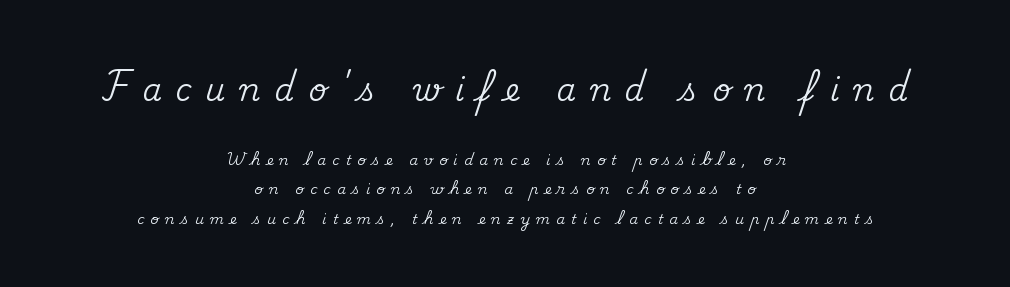
{"serif": "yes", "width": "normal", "stroke_contrast": "medium", "x_height": "small", "monospaced": "no", "underline": "no", "align": "center", "line_spacing": "loose", "line_spacing_ratio": 2.1, "letter_spacing": "wide", "letter_spacing_em": 0.45, "larger_block": "first", "size_ratio": 2.21, "glyph_px": 31}
